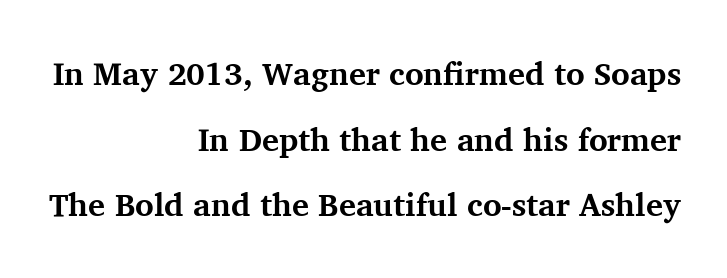
{"serif": "yes", "italic": "no", "bold": "yes", "weight": "bold", "width": "normal", "stroke_contrast": "medium", "x_height": "medium", "monospaced": "no", "underline": "no", "align": "right", "line_spacing": "loose", "line_spacing_ratio": 2.05, "letter_spacing": "normal", "letter_spacing_em": 0.0, "glyph_px": 32}
